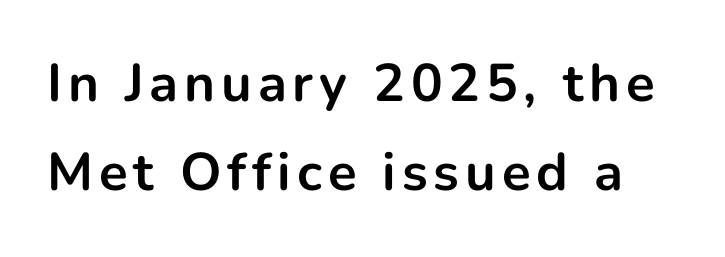
The image shows 53 px bold sans-serif type, upright; set normal line spacing (1.68x), not underlined; low stroke contrast and a medium x-height.
